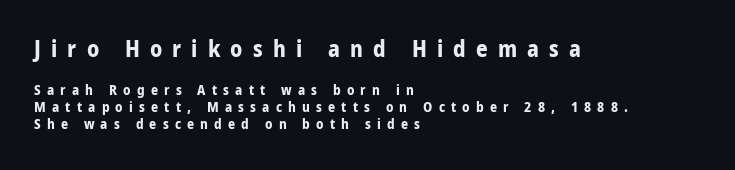
Size contrast runs from large at the top to small at the bottom. Nope, not italic — everything's standing straight. A bare baseline throughout the passage. Does the weight exceed regular? Yes, all the way to bold. Horizontally, the lines are justified to the leading edge only.
